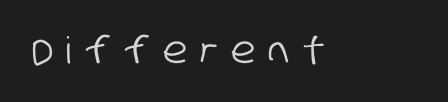
Q: Is the typeface a serif or a sans-serif typeface? A: Sans-serif.
Q: Is the text underlined? A: No.
Q: Is the spacing between letters normal or unusually wide? A: Unusually wide.
Q: Width (condensed, normal, or wide)? A: Condensed.
Q: Stroke contrast? A: Low.
Q: x-height? A: Large.
Q: Monospaced? A: No.
